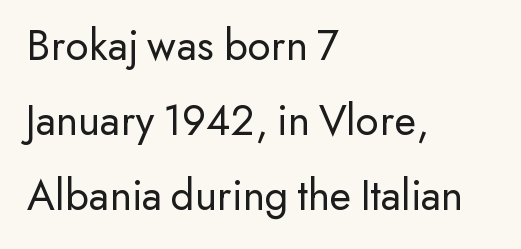
Short and long lines alike share a common starting point at left. Every stem runs plumb, perpendicular to the baseline. Grotesque or geometric, the face here clearly has no serifs. The line-height multiplier appears to be the usual default.
